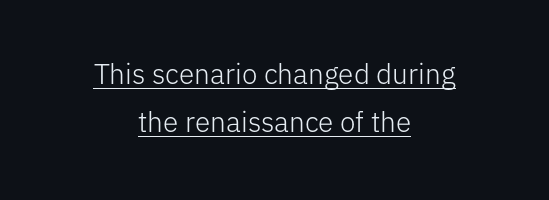
{"serif": "no", "italic": "no", "bold": "no", "weight": "light", "width": "normal", "stroke_contrast": "low", "x_height": "medium", "monospaced": "no", "underline": "yes", "align": "center", "line_spacing_ratio": 1.72, "letter_spacing": "normal", "letter_spacing_em": 0.0, "glyph_px": 28}
